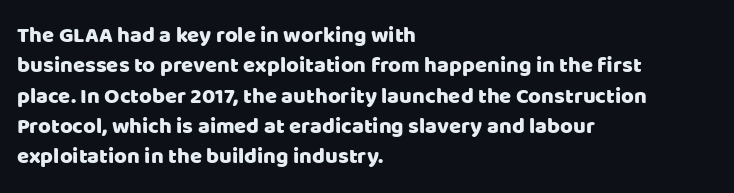
{"italic": "no", "underline": "no", "align": "left", "line_spacing": "normal", "line_spacing_ratio": 1.38, "letter_spacing": "normal", "letter_spacing_em": 0.0, "glyph_px": 22}
